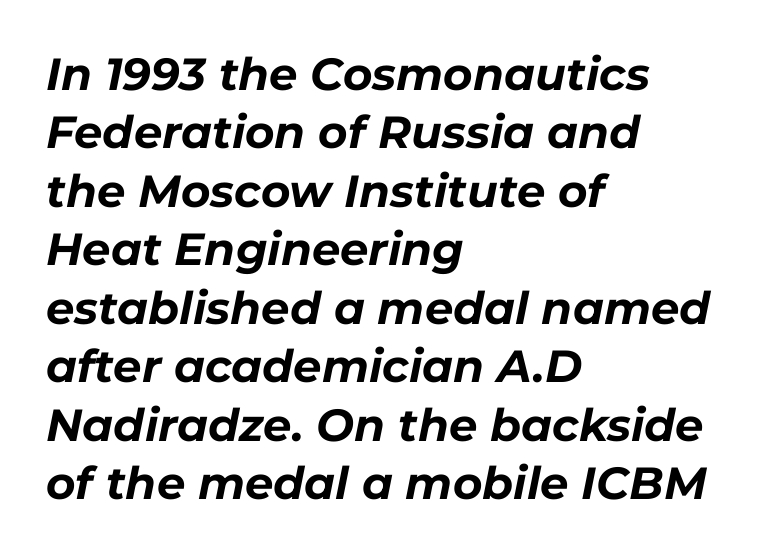
Q: Is the text bold? A: Yes.
Q: Is the text italic (slanted)? A: Yes, it leans right by about 11 degrees.
Q: Is the text underlined? A: No.
Q: How is the paragraph aligned? A: Left-aligned.
Q: Is the spacing between letters normal or unusually wide? A: Normal.
Q: Is the spacing between lines tight, normal or loose? A: Normal.
Q: Width (condensed, normal, or wide)? A: Normal.
Q: Stroke contrast? A: Low.
Q: x-height? A: Medium.
Q: Monospaced? A: No.
